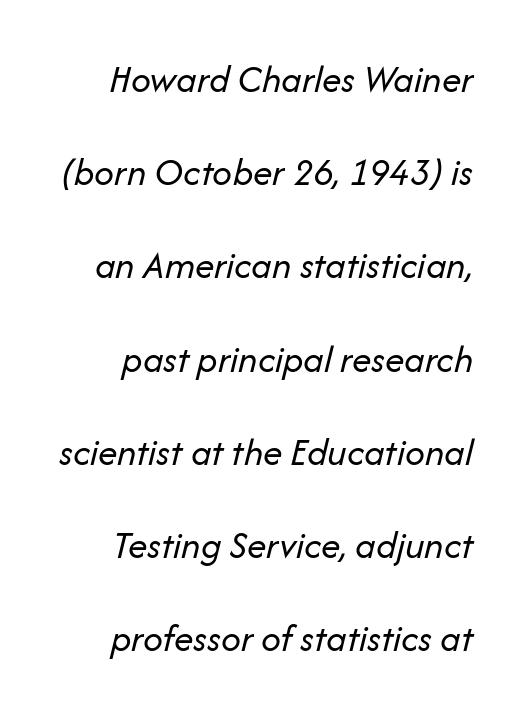
Q: Is the text bold? A: No.
Q: Is the text italic (slanted)? A: Yes, it leans right by about 14 degrees.
Q: Is the text underlined? A: No.
Q: Is the spacing between letters normal or unusually wide? A: Normal.
Q: Is the spacing between lines tight, normal or loose? A: Loose.
Q: Width (condensed, normal, or wide)? A: Normal.
Q: Stroke contrast? A: Low.
Q: x-height? A: Medium.
Q: Monospaced? A: No.
